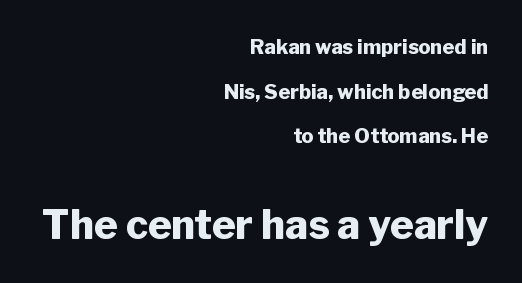
Q: Is the text bold? A: Yes.
Q: Is the text italic (slanted)? A: No, it is upright.
Q: Is the typeface a serif or a sans-serif typeface? A: Sans-serif.
Q: Is the text underlined? A: No.
Q: How is the paragraph aligned? A: Right-aligned.
Q: Is the spacing between letters normal or unusually wide? A: Normal.
Q: Is the spacing between lines tight, normal or loose? A: Loose.
Q: Which block of text is set in a larger size, the first (top) or the second (bottom)? A: The second (bottom) one.
Q: Width (condensed, normal, or wide)? A: Normal.
Q: Stroke contrast? A: Low.
Q: x-height? A: Medium.
Q: Monospaced? A: No.
